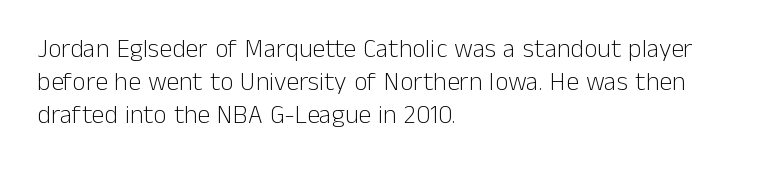
{"italic": "no", "bold": "no", "underline": "no", "align": "left", "line_spacing": "normal", "line_spacing_ratio": 1.26, "letter_spacing": "normal", "letter_spacing_em": 0.0, "glyph_px": 26}
